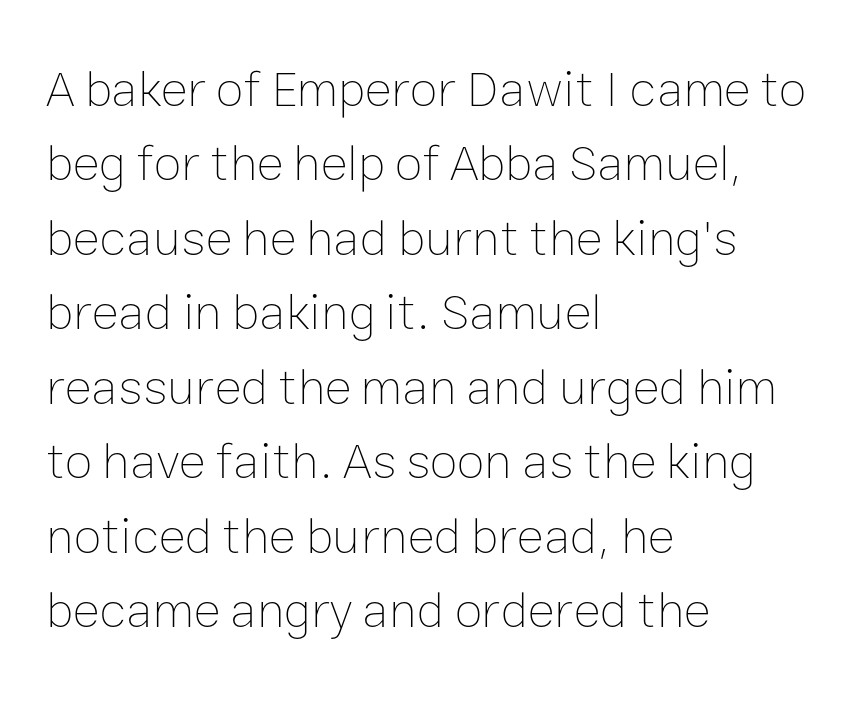
Q: Is the text bold? A: No.
Q: Is the text italic (slanted)? A: No, it is upright.
Q: Is the text underlined? A: No.
Q: How is the paragraph aligned? A: Left-aligned.
Q: Is the spacing between letters normal or unusually wide? A: Normal.
Q: Is the spacing between lines tight, normal or loose? A: Normal.
Q: Width (condensed, normal, or wide)? A: Normal.
Q: Stroke contrast? A: Low.
Q: x-height? A: Medium.
Q: Monospaced? A: No.
